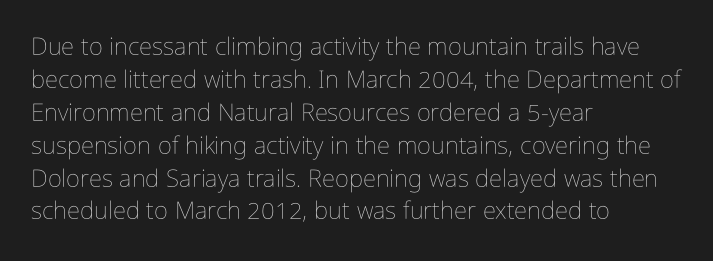
Q: Is the text bold? A: No.
Q: Is the text italic (slanted)? A: No, it is upright.
Q: Is the text underlined? A: No.
Q: How is the paragraph aligned? A: Left-aligned.
Q: Is the spacing between letters normal or unusually wide? A: Normal.
Q: Is the spacing between lines tight, normal or loose? A: Normal.
